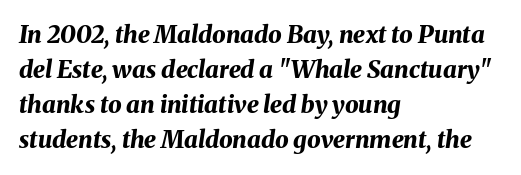
The image shows 24 px bold type, italic (leaning right); set left-aligned, normal line spacing (1.46x), normal letter spacing, not underlined.
